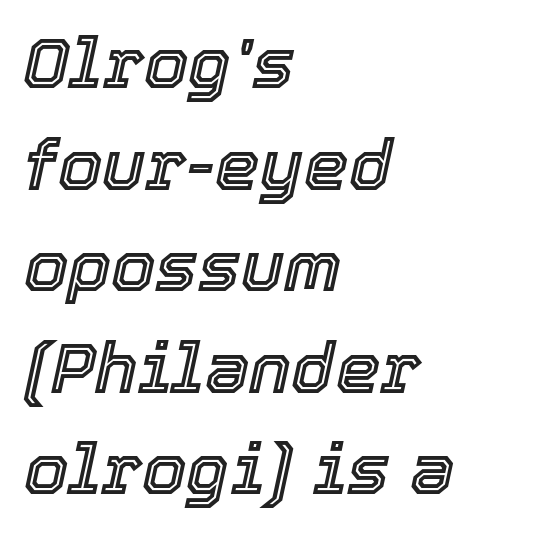
The image shows 71 px text type, italic (leaning right); set left-aligned, normal line spacing (1.43x), normal letter spacing, not underlined; a medium x-height.
